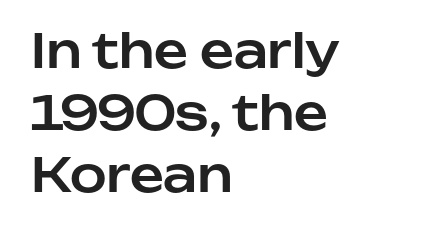
The image shows 47 px sans-serif type, upright; set left-aligned, normal line spacing (1.32x), normal letter spacing, not underlined; low stroke contrast and a medium x-height.
